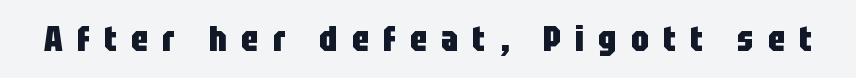
Pretty heavy lettering here — definitely bold. Looks like regular typesetting: each glyph gets only the width it needs. Descender tails drop into unmarked territory. Every stem runs plumb, perpendicular to the baseline. Inter-character spacing is expanded well beyond the font's built-in metrics.
